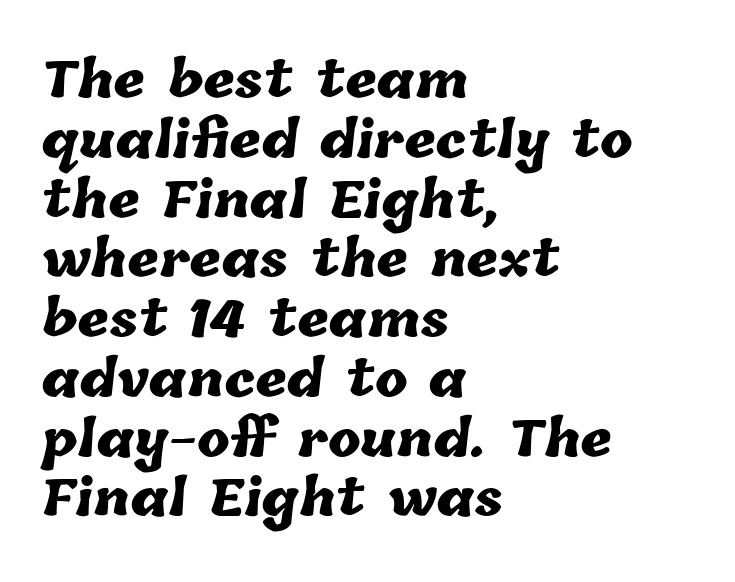
Q: Is the text bold? A: Yes.
Q: Is the text underlined? A: No.
Q: How is the paragraph aligned? A: Left-aligned.
Q: Is the spacing between letters normal or unusually wide? A: Normal.
Q: Width (condensed, normal, or wide)? A: Normal.
Q: Stroke contrast? A: Low.
Q: x-height? A: Medium.
Q: Monospaced? A: No.
